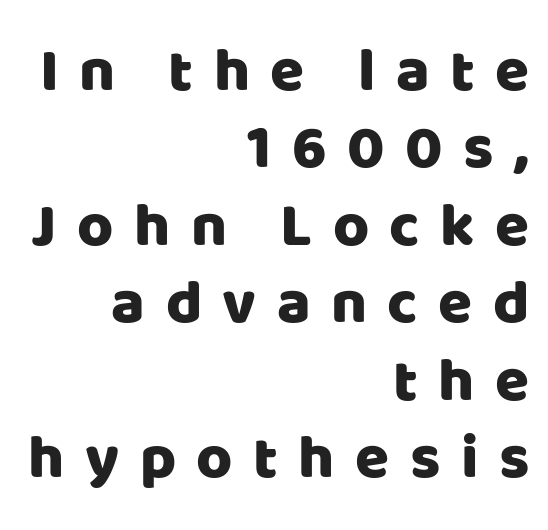
Here the glyphs are tracked loosely, breaking word shapes into spaced letters. This is sans-serif lettering, the kind often seen on screens and signage. Underlining? Definitely not there. Varying glyph widths throughout — classic text-font behaviour. Regarding leading, the lines here are spaced in the standard way. Unlike italic type, these characters show no tilt at all.
